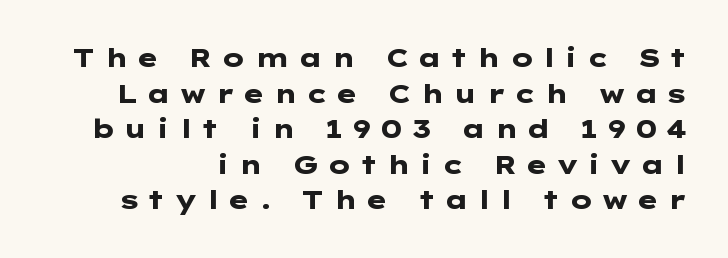
{"italic": "no", "bold": "yes", "underline": "no", "line_spacing": "normal", "line_spacing_ratio": 1.37, "letter_spacing": "wide", "letter_spacing_em": 0.31, "glyph_px": 26}
